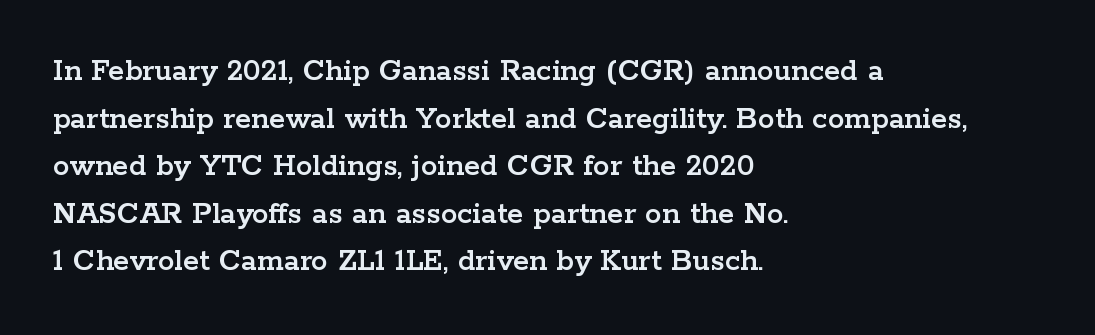
Q: Is the text italic (slanted)? A: No, it is upright.
Q: Is the typeface a serif or a sans-serif typeface? A: Serif.
Q: Is the text underlined? A: No.
Q: How is the paragraph aligned? A: Left-aligned.
Q: Is the spacing between letters normal or unusually wide? A: Normal.
Q: Is the spacing between lines tight, normal or loose? A: Normal.
Q: Width (condensed, normal, or wide)? A: Wide.
Q: Stroke contrast? A: Low.
Q: x-height? A: Medium.
Q: Monospaced? A: No.
